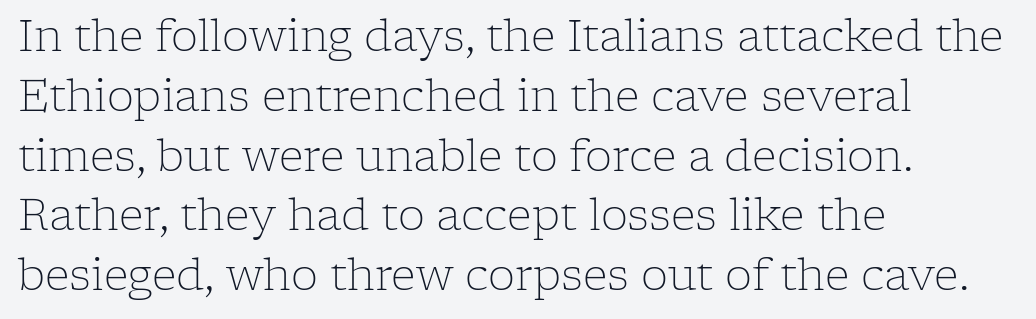
{"serif": "yes", "italic": "no", "bold": "no", "weight": "light", "width": "normal", "stroke_contrast": "low", "x_height": "medium", "monospaced": "no", "underline": "no", "align": "left", "line_spacing": "normal", "line_spacing_ratio": 1.39, "letter_spacing": "normal", "letter_spacing_em": 0.0, "glyph_px": 43}
